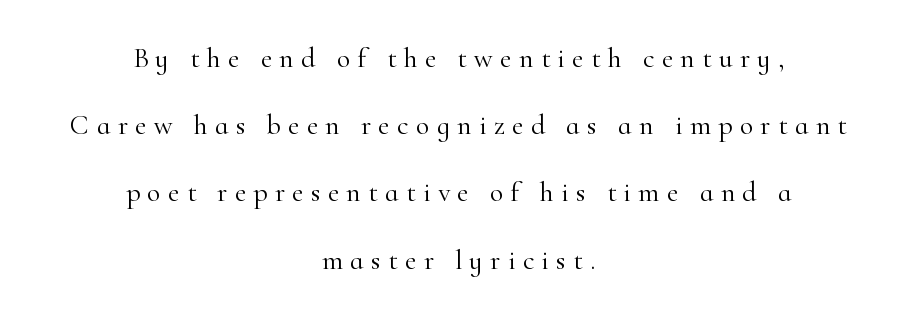
Any mark beneath the type? The region is blank. Honestly, the rows look like they've been pulled way apart. Posture: upright roman. No letter is thick-stroked: the sample isn't bold.
